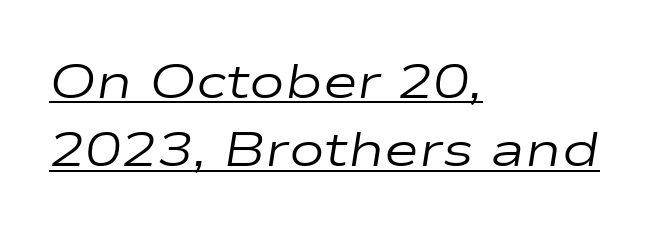
The image shows 48 px regular-weight, wide type, italic (leaning right); set left-aligned, normal line spacing (1.42x), normal letter spacing, underlined; low stroke contrast and a medium x-height.
